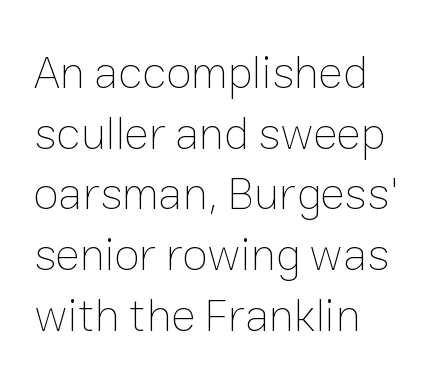
{"italic": "no", "bold": "no", "weight": "thin", "width": "normal", "stroke_contrast": "low", "x_height": "medium", "monospaced": "no", "underline": "no", "align": "left", "line_spacing": "normal", "line_spacing_ratio": 1.32, "letter_spacing": "normal", "letter_spacing_em": 0.0, "glyph_px": 46}
